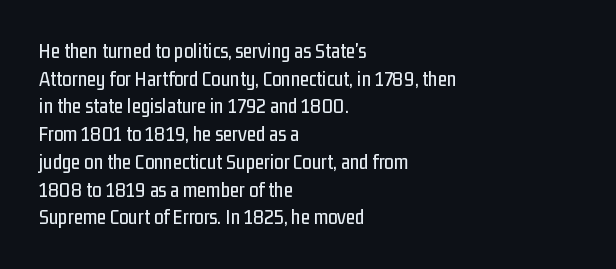
Every character sits straight up, as roman type does. Decoration check: the copy has no underline. A normal amount of white space separates one row of letters from the next. The passage shown has conventional tracking throughout.
